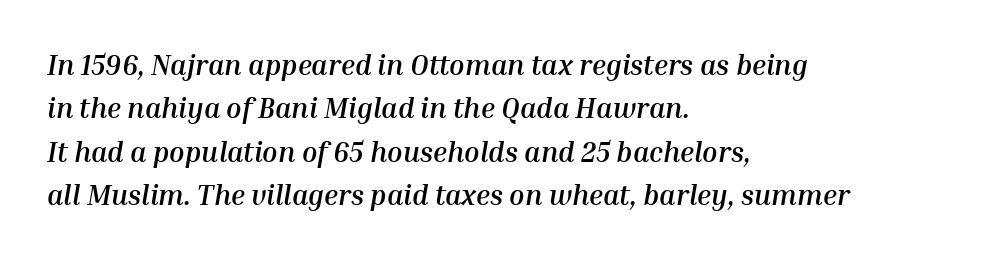
The image shows 28 px semibold type, italic (leaning right); set left-aligned, normal line spacing (1.55x), normal letter spacing, not underlined; medium stroke contrast and a medium x-height.
